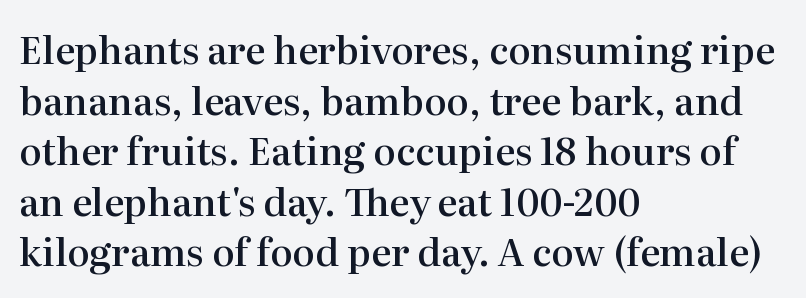
The image shows 38 px semibold serif type, upright; set left-aligned, normal line spacing (1.33x), normal letter spacing, not underlined; high stroke contrast and a medium x-height.
